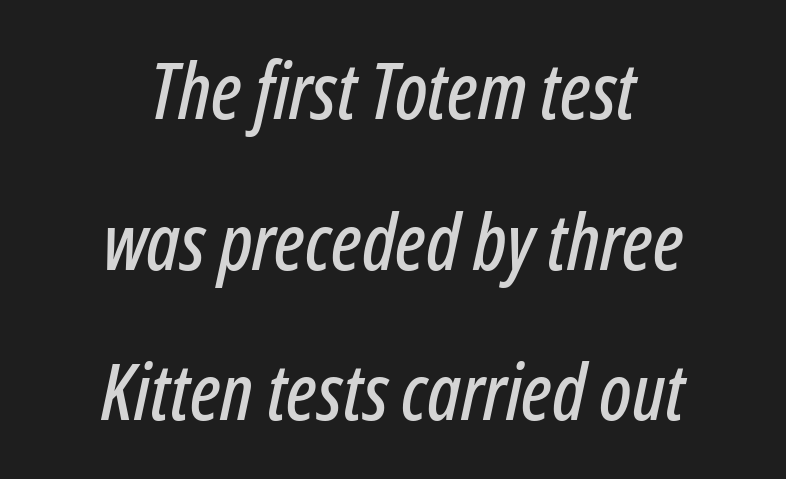
The image shows 78 px condensed type, italic (leaning right); set centered, loose line spacing (1.93x), normal letter spacing, not underlined; low stroke contrast and a medium x-height.
